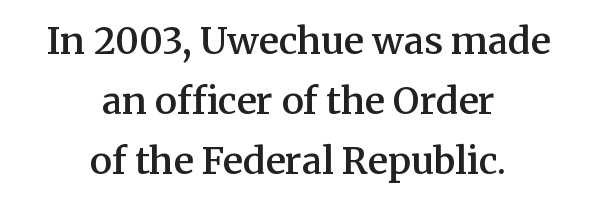
Q: Is the text bold? A: Semi-bold.
Q: Is the text italic (slanted)? A: No, it is upright.
Q: Is the typeface a serif or a sans-serif typeface? A: Serif.
Q: Is the text underlined? A: No.
Q: How is the paragraph aligned? A: Centered.
Q: Is the spacing between letters normal or unusually wide? A: Normal.
Q: Is the spacing between lines tight, normal or loose? A: Normal.
Q: Width (condensed, normal, or wide)? A: Normal.
Q: Stroke contrast? A: Medium.
Q: x-height? A: Medium.
Q: Monospaced? A: No.
